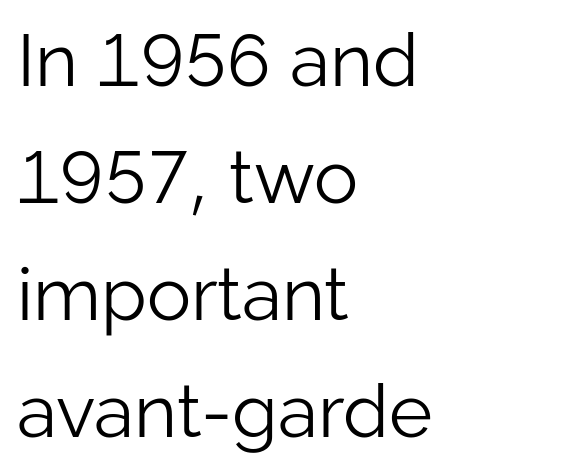
The image shows 74 px light sans-serif type, upright; set left-aligned, normal line spacing (1.58x), normal letter spacing, not underlined; low stroke contrast and a medium x-height.
